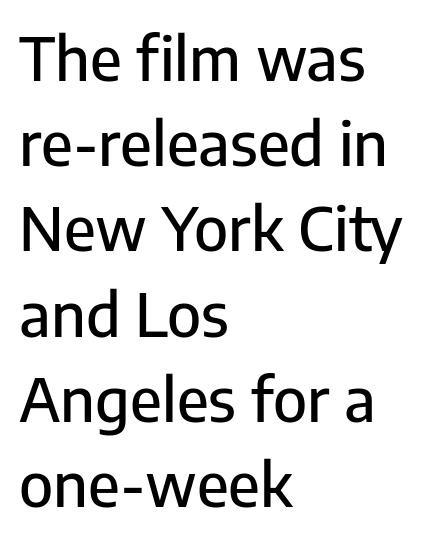
The image shows 60 px sans-serif type, upright; set left-aligned, normal line spacing (1.42x), normal letter spacing, not underlined; low stroke contrast and a medium x-height.
